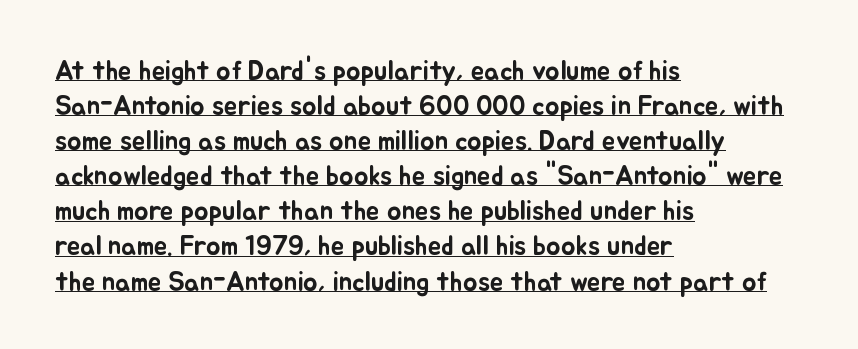
Does a line run under the words? Yes, clearly. Short and long lines alike share a common starting point at left. Ordinary non-slanted type is in use. Honestly, the row spacing looks completely unremarkable. In terms of letterspacing, this is plain default setting.
